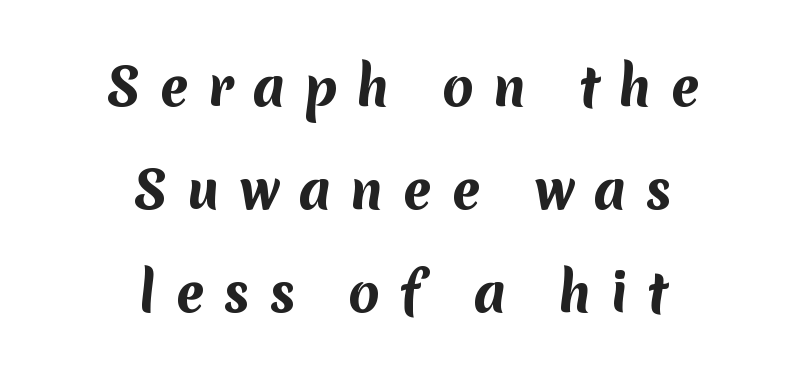
Q: Is the text bold? A: Yes.
Q: Is the typeface a serif or a sans-serif typeface? A: Sans-serif.
Q: Is the text underlined? A: No.
Q: How is the paragraph aligned? A: Centered.
Q: Is the spacing between letters normal or unusually wide? A: Unusually wide.
Q: Is the spacing between lines tight, normal or loose? A: Loose.
Q: Width (condensed, normal, or wide)? A: Normal.
Q: Stroke contrast? A: Medium.
Q: x-height? A: Medium.
Q: Monospaced? A: No.
